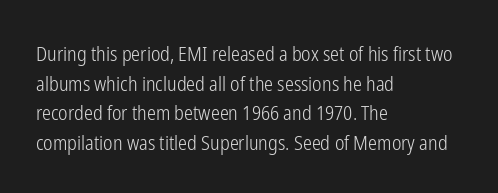
The image shows 20 px text type, upright; set left-aligned, normal line spacing (1.48x), normal letter spacing, not underlined.
